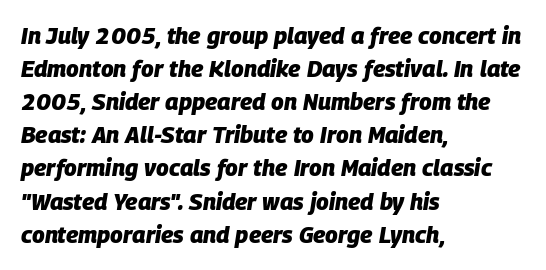
Q: Is the text bold? A: Yes.
Q: Is the text italic (slanted)? A: Yes, it leans right by about 9 degrees.
Q: Is the text underlined? A: No.
Q: How is the paragraph aligned? A: Left-aligned.
Q: Is the spacing between letters normal or unusually wide? A: Normal.
Q: Is the spacing between lines tight, normal or loose? A: Normal.
